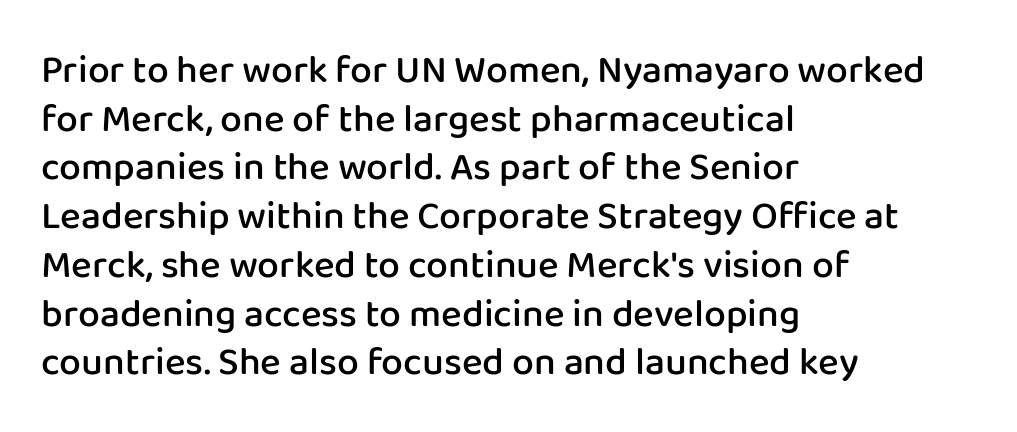
Q: Is the text bold? A: Semi-bold.
Q: Is the text italic (slanted)? A: No, it is upright.
Q: Is the typeface a serif or a sans-serif typeface? A: Sans-serif.
Q: Is the text underlined? A: No.
Q: How is the paragraph aligned? A: Left-aligned.
Q: Is the spacing between letters normal or unusually wide? A: Normal.
Q: Is the spacing between lines tight, normal or loose? A: Normal.
Q: Width (condensed, normal, or wide)? A: Normal.
Q: Stroke contrast? A: Low.
Q: x-height? A: Medium.
Q: Monospaced? A: No.
